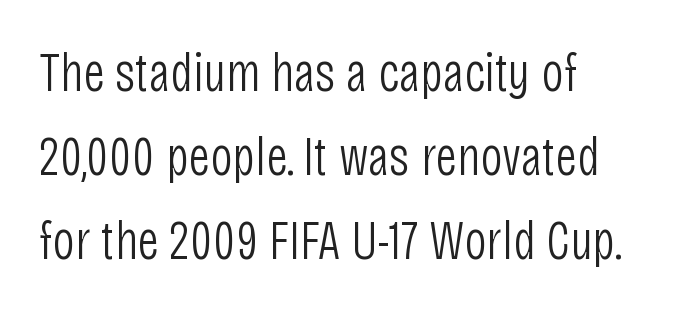
{"serif": "no", "italic": "no", "bold": "no", "weight": "light", "width": "condensed", "stroke_contrast": "low", "x_height": "large", "monospaced": "no", "underline": "no", "align": "left", "line_spacing": "normal", "line_spacing_ratio": 1.53, "letter_spacing": "normal", "letter_spacing_em": 0.0, "glyph_px": 55}
